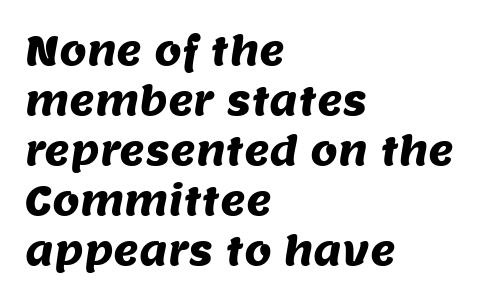
{"serif": "no", "width": "normal", "stroke_contrast": "medium", "x_height": "large", "monospaced": "no", "underline": "no", "align": "left", "line_spacing": "normal", "line_spacing_ratio": 1.28, "letter_spacing": "normal", "letter_spacing_em": 0.0, "glyph_px": 39}
